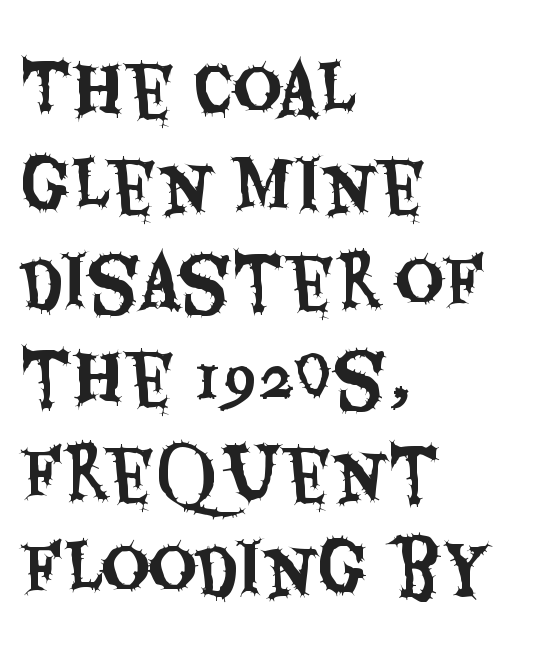
Q: Is the text italic (slanted)? A: No, it is upright.
Q: Is the typeface a serif or a sans-serif typeface? A: Sans-serif.
Q: Is the text underlined? A: No.
Q: How is the paragraph aligned? A: Left-aligned.
Q: Is the spacing between letters normal or unusually wide? A: Normal.
Q: Is the spacing between lines tight, normal or loose? A: Normal.
Q: Width (condensed, normal, or wide)? A: Condensed.
Q: Stroke contrast? A: Medium.
Q: x-height? A: Large.
Q: Monospaced? A: No.
